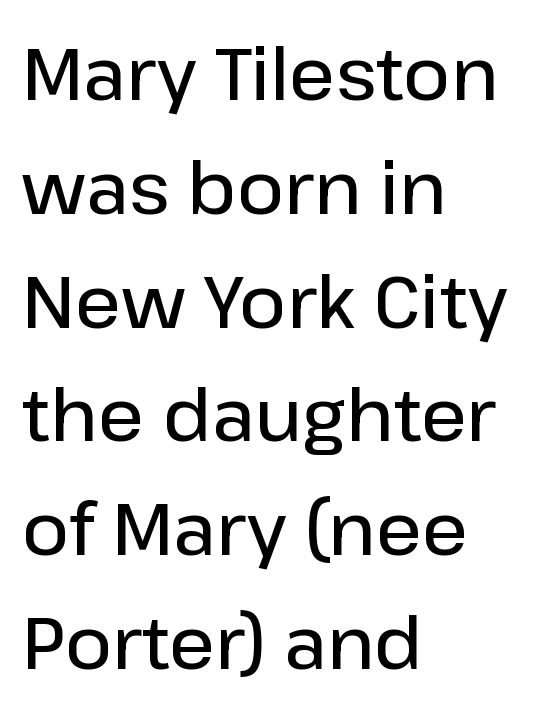
Q: Is the text bold? A: Semi-bold.
Q: Is the text italic (slanted)? A: No, it is upright.
Q: Is the typeface a serif or a sans-serif typeface? A: Sans-serif.
Q: Is the text underlined? A: No.
Q: How is the paragraph aligned? A: Left-aligned.
Q: Is the spacing between letters normal or unusually wide? A: Normal.
Q: Is the spacing between lines tight, normal or loose? A: Normal.
Q: Width (condensed, normal, or wide)? A: Normal.
Q: Stroke contrast? A: Low.
Q: x-height? A: Medium.
Q: Monospaced? A: No.
